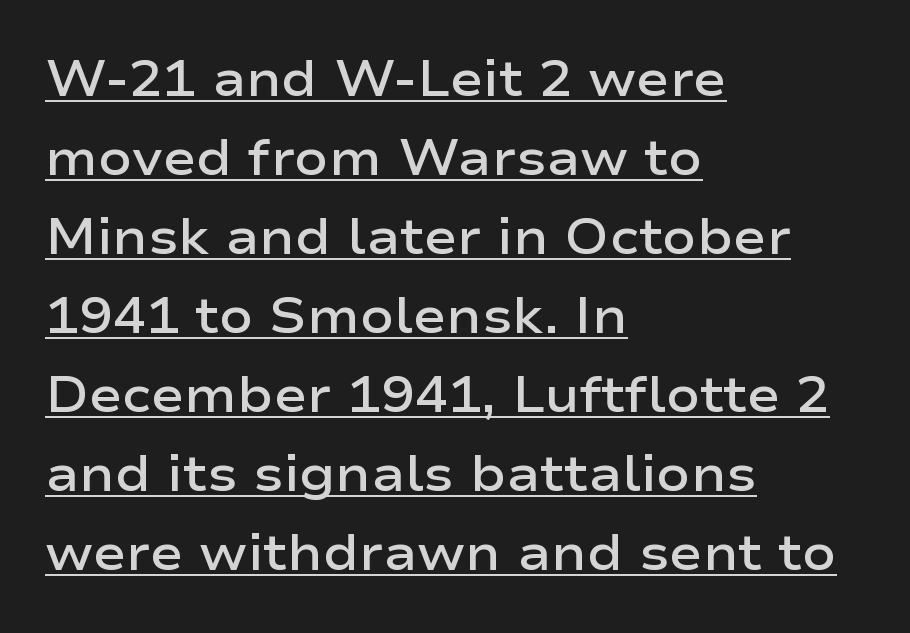
{"serif": "no", "italic": "no", "bold": "semi", "weight": "semibold", "width": "wide", "stroke_contrast": "low", "x_height": "medium", "monospaced": "no", "underline": "yes", "align": "left", "line_spacing": "normal", "line_spacing_ratio": 1.58, "letter_spacing": "normal", "letter_spacing_em": 0.0, "glyph_px": 50}
